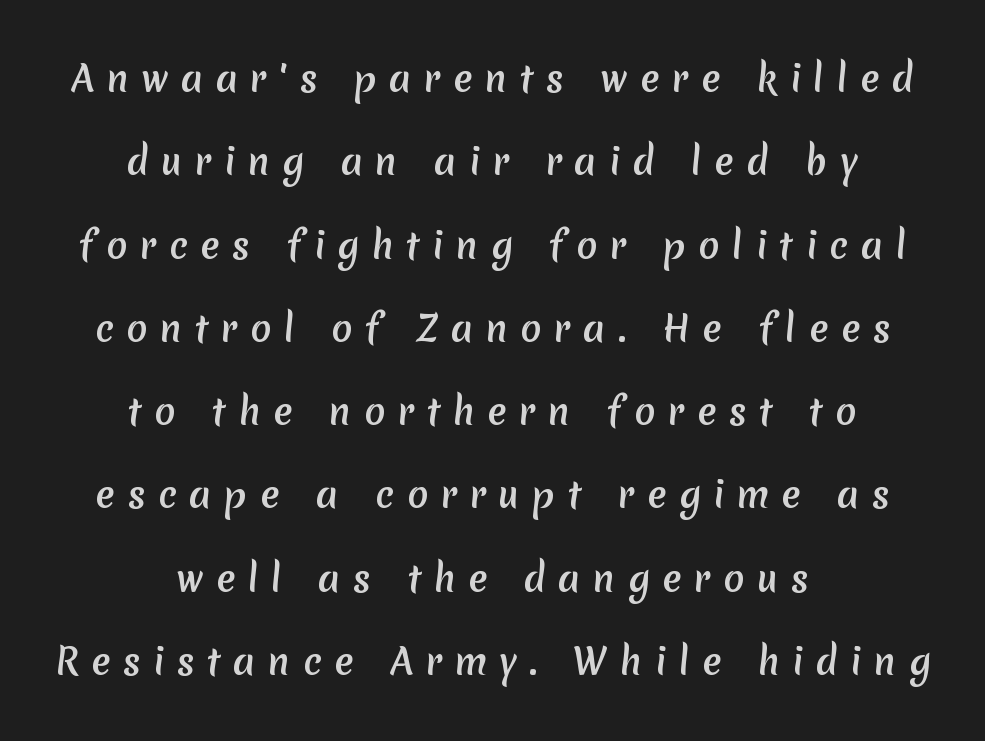
Each row of text sits above clean, open space. One glance says open: line gaps are wider than usual. Is this a fixed-width face? No — the glyphs have proportional, varying widths. Type style note: lacks serifs. The type is letterspaced generously, with wide tracking.
